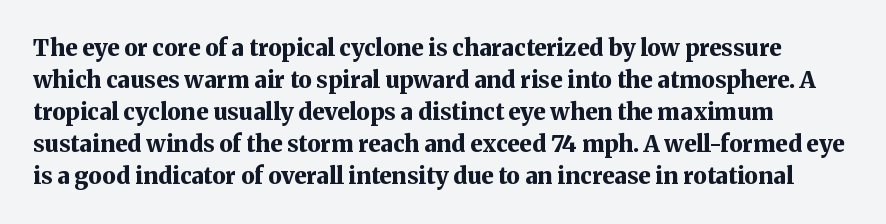
{"italic": "no", "bold": "yes", "underline": "no", "line_spacing": "normal", "line_spacing_ratio": 1.39, "letter_spacing": "normal", "letter_spacing_em": 0.0, "glyph_px": 23}
